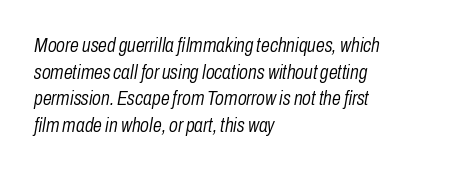
Caption: standard tracking, unaltered. The leading is moderate, giving the passage an even texture. The face looks like a standard text weight, possibly lighter. Emphasis-style slanted type is in use.
